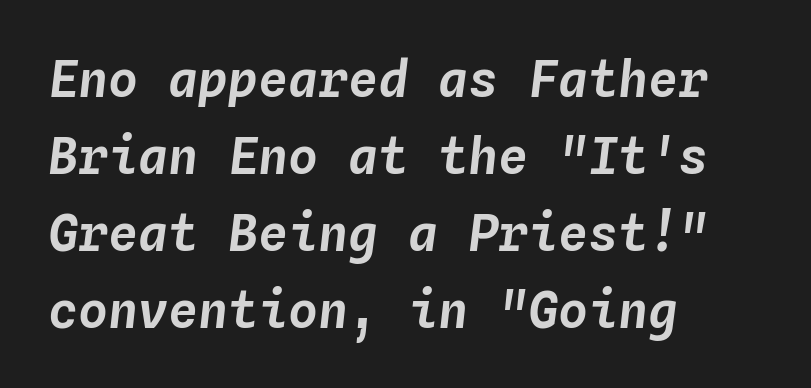
The letters are slanted; this is an italic face. Rows of type keep a routine distance in the vertical direction. Clear beneath every line of the passage. Teacher's note: observe the even left margin — that is flush-left alignment. Note the uniform advance width — an 'i' takes as much space as an 'm'. The rendering keeps characters at their native spacing.
